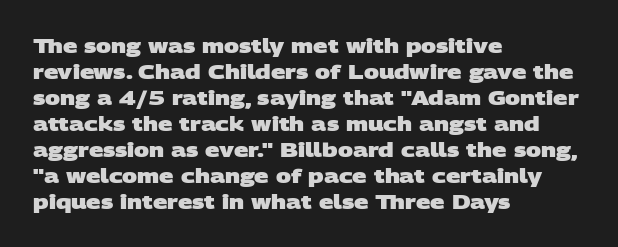
The image shows 20 px bold type; set left-aligned, normal line spacing (1.3x), normal letter spacing, not underlined.
